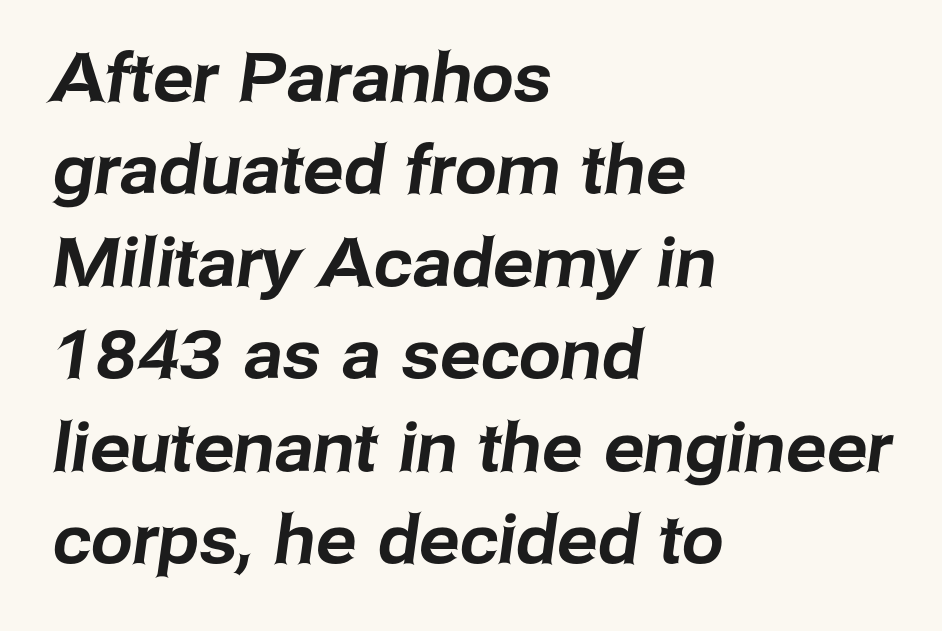
This sample keeps an unexceptional amount of space between lines. Spacing verdict: proportional, widths tailored to each character. One-word summary of the alignment: left. Quick note: underline off.
